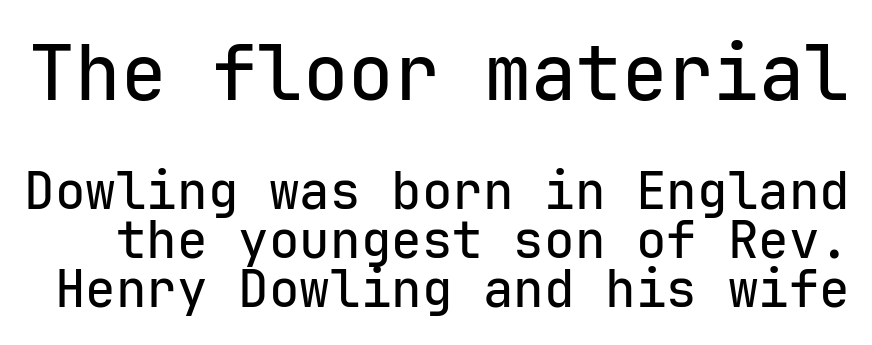
Q: Is the text italic (slanted)? A: No, it is upright.
Q: Is the typeface a serif or a sans-serif typeface? A: Sans-serif.
Q: Is the text underlined? A: No.
Q: Is the spacing between letters normal or unusually wide? A: Normal.
Q: Is the spacing between lines tight, normal or loose? A: Tight.
Q: Which block of text is set in a larger size, the first (top) or the second (bottom)? A: The first (top) one.
Q: Width (condensed, normal, or wide)? A: Normal.
Q: Stroke contrast? A: Low.
Q: x-height? A: Medium.
Q: Monospaced? A: Yes.
